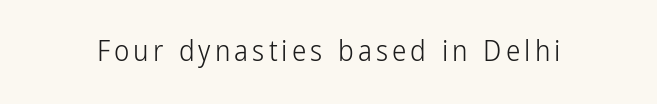
{"serif": "no", "italic": "no", "bold": "no", "weight": "light", "width": "condensed", "stroke_contrast": "low", "x_height": "medium", "monospaced": "no", "underline": "no", "glyph_px": 29}
